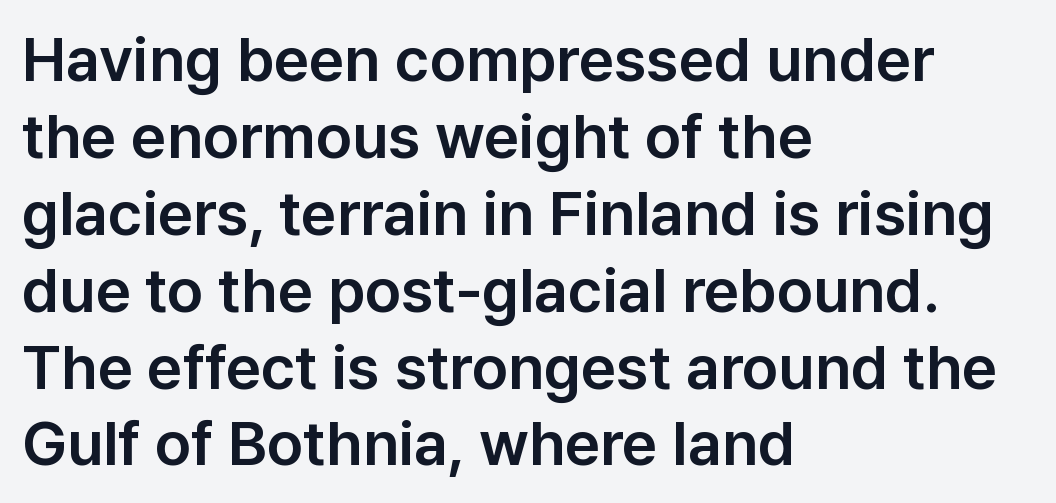
{"serif": "no", "italic": "no", "width": "normal", "stroke_contrast": "low", "x_height": "medium", "monospaced": "no", "underline": "no", "align": "left", "line_spacing_ratio": 1.24, "letter_spacing": "normal", "letter_spacing_em": 0.0, "glyph_px": 62}
